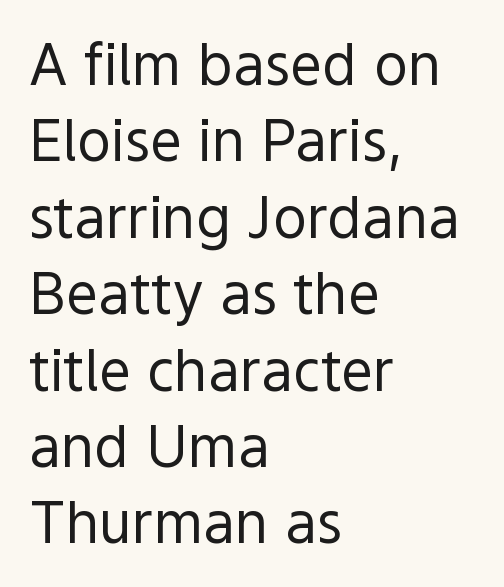
{"serif": "no", "italic": "no", "bold": "no", "weight": "regular", "width": "normal", "x_height": "medium", "monospaced": "no", "underline": "no", "align": "left", "line_spacing": "normal", "line_spacing_ratio": 1.34, "letter_spacing": "normal", "letter_spacing_em": 0.0, "glyph_px": 57}
